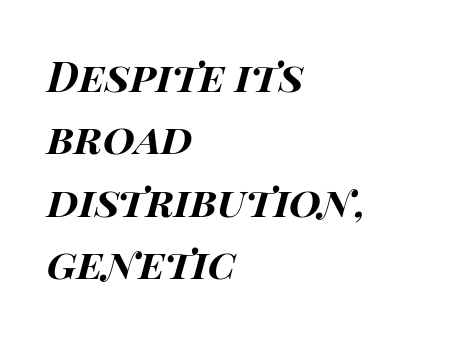
The image shows 41 px bold, wide type, italic (leaning right); set left-aligned, normal line spacing (1.52x), normal letter spacing, not underlined; high stroke contrast and a large x-height.
